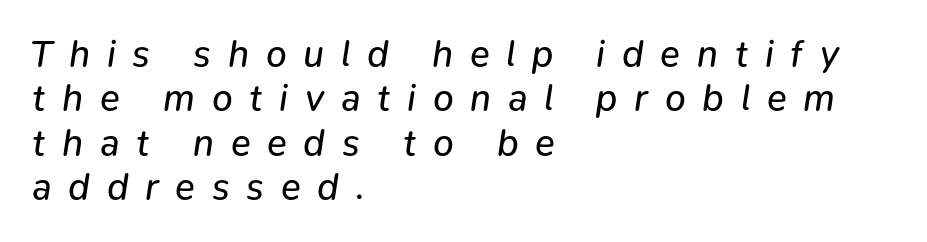
Teacher's note: observe the even left margin — that is flush-left alignment. Looks like regular typesetting: each glyph gets only the width it needs. Display-style spreading of the glyphs; the letterfit is very open. Just letters on the line, the space beneath them empty. There's an unmistakable incline to the writing here. Stems here are at most as thick as an everyday book face.
